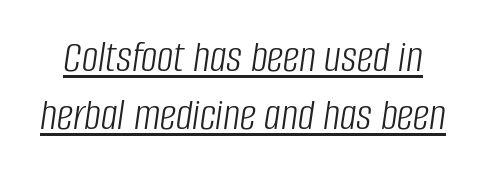
Q: Is the text bold? A: No.
Q: Is the text italic (slanted)? A: Yes, it leans right by about 8 degrees.
Q: Is the text underlined? A: Yes.
Q: Is the spacing between letters normal or unusually wide? A: Normal.
Q: Is the spacing between lines tight, normal or loose? A: Normal.
Q: Width (condensed, normal, or wide)? A: Condensed.
Q: Stroke contrast? A: Low.
Q: x-height? A: Large.
Q: Monospaced? A: No.
